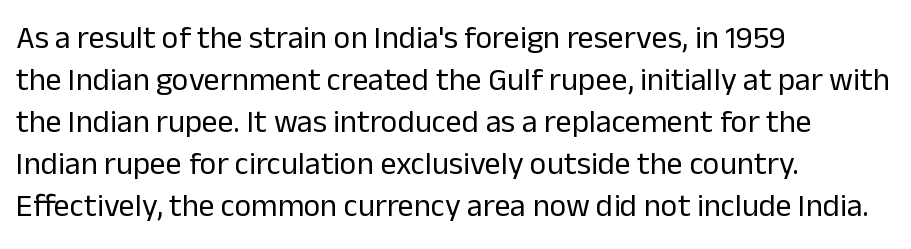
Q: Is the text bold? A: No.
Q: Is the text italic (slanted)? A: No, it is upright.
Q: Is the typeface a serif or a sans-serif typeface? A: Sans-serif.
Q: Is the text underlined? A: No.
Q: How is the paragraph aligned? A: Left-aligned.
Q: Is the spacing between letters normal or unusually wide? A: Normal.
Q: Is the spacing between lines tight, normal or loose? A: Normal.
Q: Width (condensed, normal, or wide)? A: Normal.
Q: Stroke contrast? A: Low.
Q: x-height? A: Medium.
Q: Monospaced? A: No.
